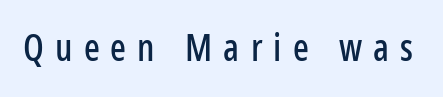
{"serif": "no", "italic": "no", "width": "condensed", "stroke_contrast": "low", "x_height": "medium", "monospaced": "no", "underline": "no", "letter_spacing": "wide", "letter_spacing_em": 0.3, "glyph_px": 37}
